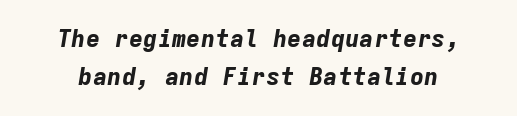
The image shows 24 px bold type, italic (leaning right); set normal line spacing (1.6x), normal letter spacing, not underlined.
